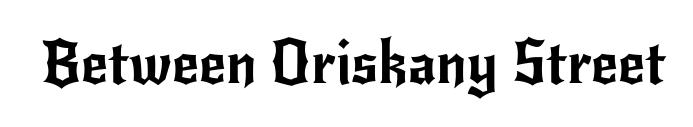
Regarding serifs, this sample does without them. How are the letters spaced? Ordinarily, with no added tracking. Think of a printed novel: that variable character pitch is what you see here. Posture: upright roman. Quick note: underline off.
